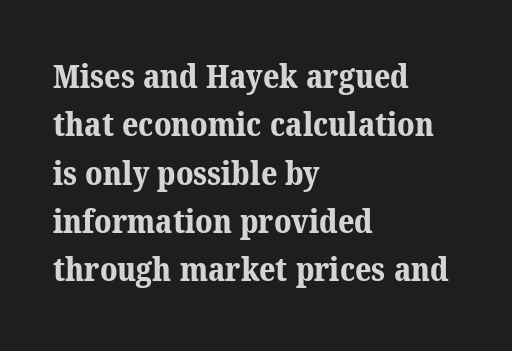
Compared with an ordinary text face, these strokes are far heavier — a full bold. If you drew a ruler down the left edge, every line would touch it. Summary of vertical rhythm: regular, with standard interline spacing. Check the space under the baseline: it is left empty. Look at the tracking — it's just the regular setting, nothing added.
